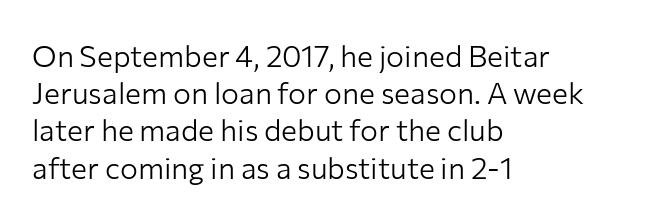
Q: Is the text bold? A: No.
Q: Is the text italic (slanted)? A: No, it is upright.
Q: Is the typeface a serif or a sans-serif typeface? A: Sans-serif.
Q: Is the text underlined? A: No.
Q: How is the paragraph aligned? A: Left-aligned.
Q: Is the spacing between letters normal or unusually wide? A: Normal.
Q: Width (condensed, normal, or wide)? A: Normal.
Q: Stroke contrast? A: Low.
Q: x-height? A: Medium.
Q: Monospaced? A: No.
